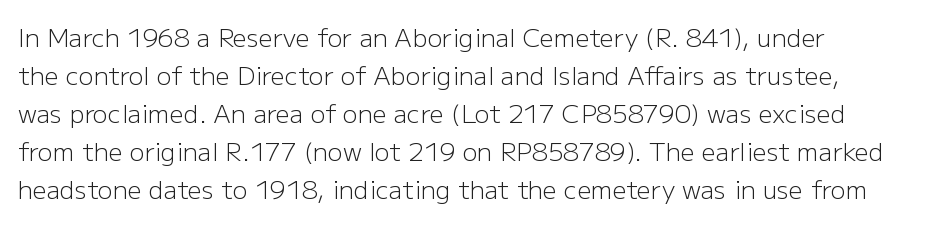
The font's upright variant was chosen for this text. The specimen omits any rule beneath the text block's lines. All the whitespace from short lines collects on the right. Tracking here is standard; glyphs follow each other at the usual distance.
